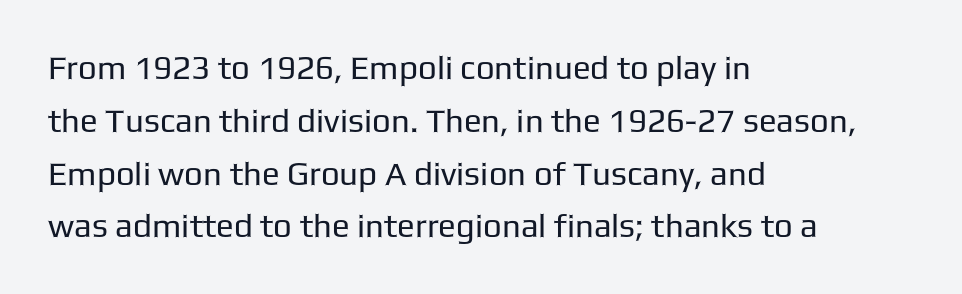
{"serif": "no", "italic": "no", "bold": "no", "weight": "regular", "width": "normal", "stroke_contrast": "low", "x_height": "medium", "monospaced": "no", "underline": "no", "align": "left", "line_spacing": "normal", "line_spacing_ratio": 1.6, "letter_spacing": "normal", "letter_spacing_em": 0.0, "glyph_px": 33}
